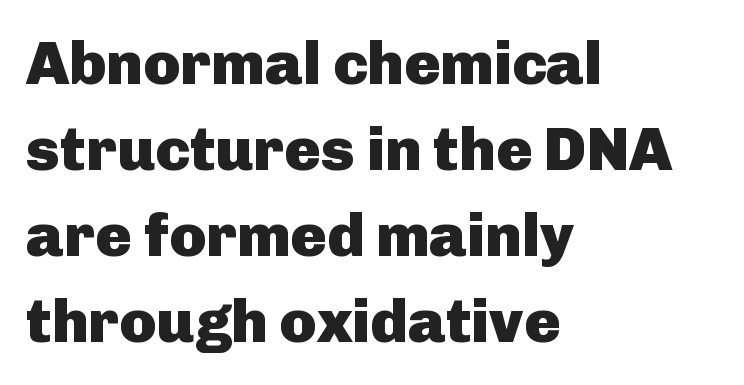
{"serif": "no", "italic": "no", "bold": "yes", "weight": "heavy", "width": "normal", "stroke_contrast": "low", "x_height": "medium", "monospaced": "no", "underline": "no", "align": "left", "line_spacing": "normal", "line_spacing_ratio": 1.41, "letter_spacing": "normal", "letter_spacing_em": 0.0, "glyph_px": 61}
